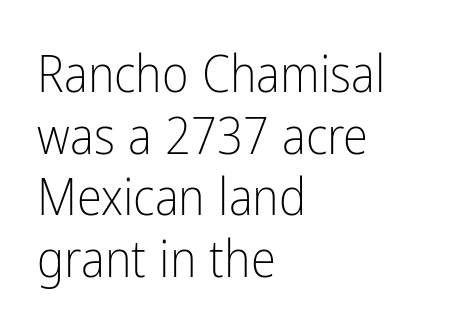
{"serif": "no", "italic": "no", "bold": "no", "weight": "light", "width": "condensed", "stroke_contrast": "low", "x_height": "medium", "monospaced": "no", "underline": "no", "align": "left", "line_spacing_ratio": 1.21, "letter_spacing": "normal", "letter_spacing_em": 0.0, "glyph_px": 51}
